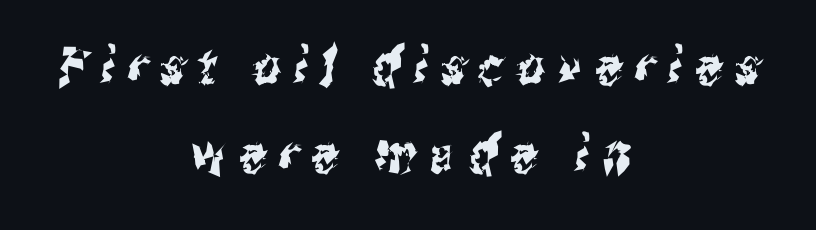
The image shows 52 px condensed sans-serif type; set centered, normal line spacing (1.69x), unusually wide letter spacing (+0.26 em), not underlined; medium stroke contrast and a medium x-height.
